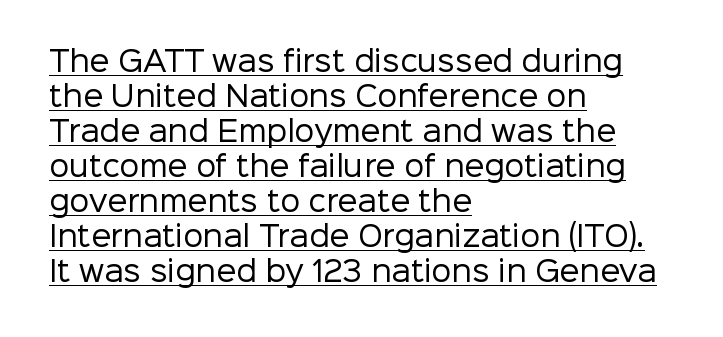
{"serif": "no", "italic": "no", "bold": "no", "weight": "regular", "width": "normal", "stroke_contrast": "low", "x_height": "medium", "monospaced": "no", "underline": "yes", "align": "left", "line_spacing": "normal", "line_spacing_ratio": 1.25, "letter_spacing": "normal", "letter_spacing_em": 0.0, "glyph_px": 28}
